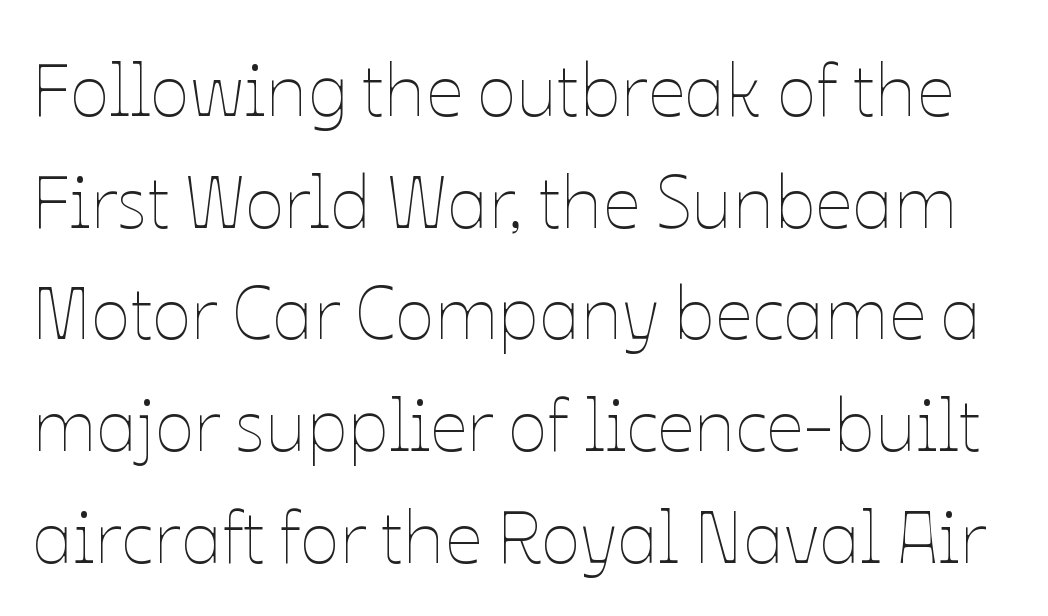
{"italic": "no", "bold": "no", "weight": "thin", "width": "normal", "stroke_contrast": "low", "x_height": "medium", "monospaced": "no", "underline": "no", "line_spacing": "normal", "line_spacing_ratio": 1.51, "letter_spacing": "normal", "letter_spacing_em": 0.0, "glyph_px": 74}
